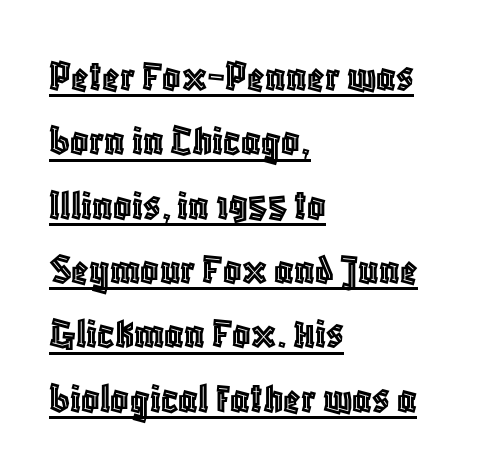
{"italic": "no", "width": "condensed", "x_height": "large", "monospaced": "no", "underline": "yes", "align": "left", "line_spacing": "normal", "line_spacing_ratio": 1.43, "letter_spacing": "normal", "letter_spacing_em": 0.0, "glyph_px": 45}
